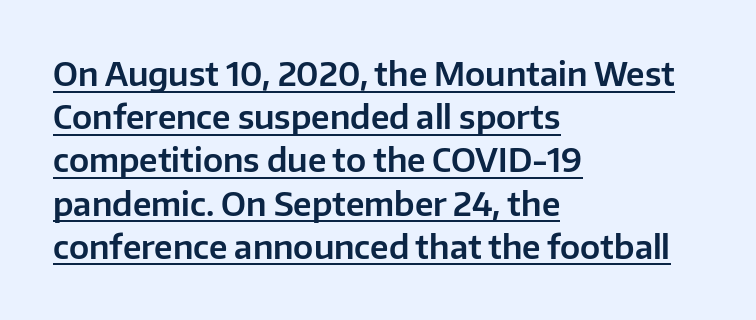
{"serif": "no", "italic": "no", "width": "normal", "stroke_contrast": "low", "x_height": "medium", "monospaced": "no", "underline": "yes", "align": "left", "line_spacing": "normal", "line_spacing_ratio": 1.35, "letter_spacing": "normal", "letter_spacing_em": 0.0, "glyph_px": 32}
